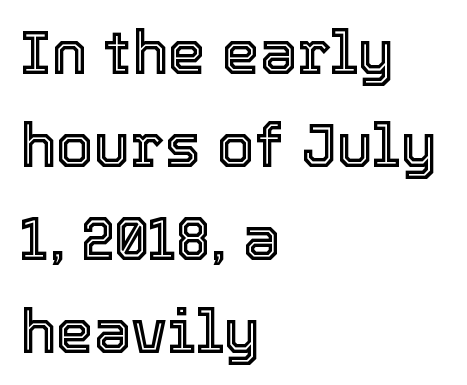
The gaps between neighbouring characters are ordinary and unremarkable. The passage shown is typed in a proportional face where columns would drift. The lettering stays uniformly vertical, giving the passage a roman look. Normally led — the rows are evenly, conventionally spaced. The space directly below the letters is spotless.
